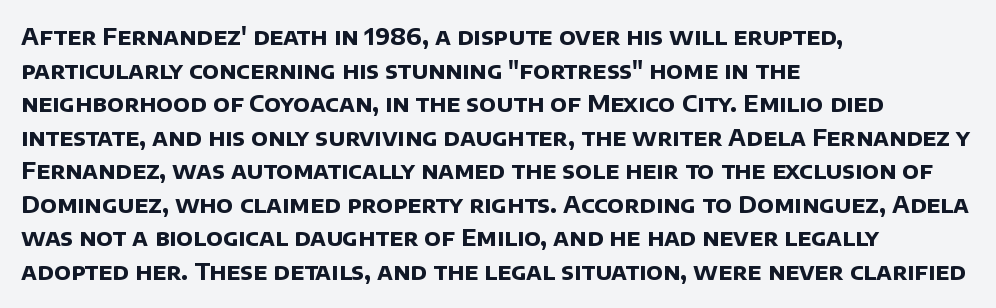
The vertical gap from one line to the next is medium. You could call the tracking neutral — neither tight nor loose. Its strokes are broad and dark, the hallmark of bold type. Only glyphs here, with clear space below each row.
